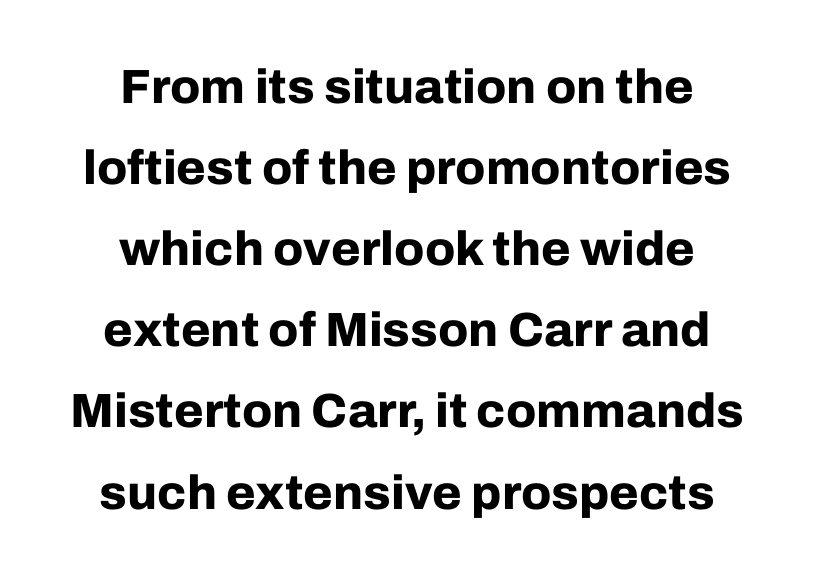
The image shows 48 px bold sans-serif type, upright; set centered, normal line spacing (1.69x), normal letter spacing, not underlined; low stroke contrast and a medium x-height.
